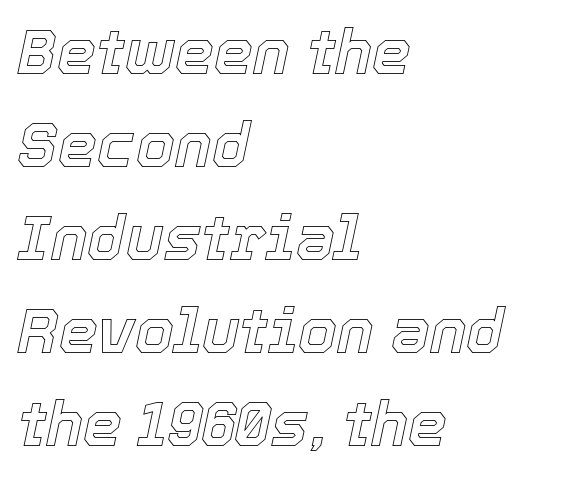
{"italic": "yes", "lean": "right", "slant_degrees": 12, "width": "normal", "x_height": "medium", "monospaced": "no", "underline": "no", "align": "left", "line_spacing": "normal", "line_spacing_ratio": 1.5, "letter_spacing": "normal", "letter_spacing_em": 0.0, "glyph_px": 62}
